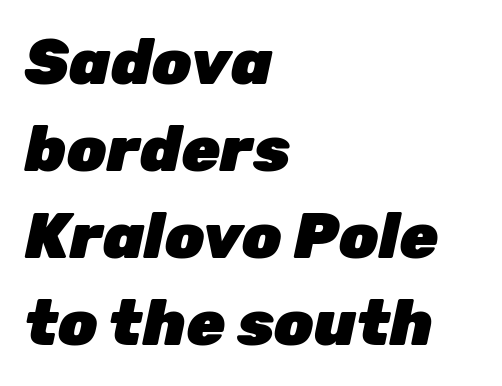
{"italic": "yes", "lean": "right", "slant_degrees": 12, "bold": "yes", "weight": "heavy", "width": "normal", "stroke_contrast": "low", "x_height": "medium", "monospaced": "no", "underline": "no", "align": "left", "line_spacing": "normal", "line_spacing_ratio": 1.38, "letter_spacing": "normal", "letter_spacing_em": 0.0, "glyph_px": 63}
